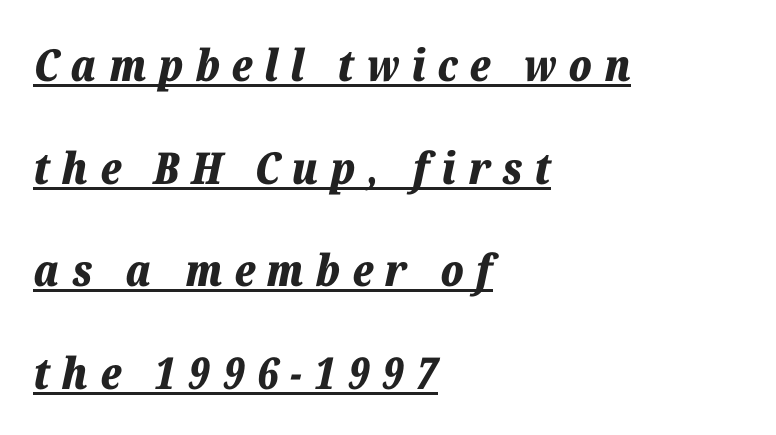
Q: Is the text bold? A: Yes.
Q: Is the text italic (slanted)? A: Yes, it leans right by about 12 degrees.
Q: Is the text underlined? A: Yes.
Q: How is the paragraph aligned? A: Left-aligned.
Q: Is the spacing between letters normal or unusually wide? A: Unusually wide.
Q: Is the spacing between lines tight, normal or loose? A: Loose.
Q: Width (condensed, normal, or wide)? A: Normal.
Q: Stroke contrast? A: Low.
Q: x-height? A: Medium.
Q: Monospaced? A: No.
